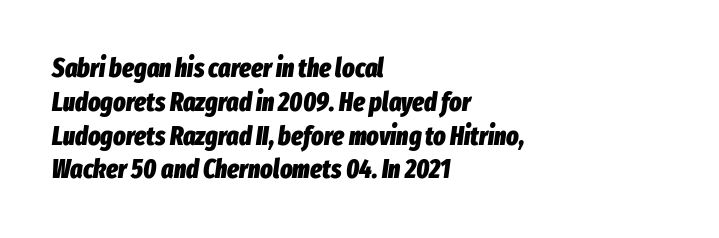
Q: Is the text bold? A: Yes.
Q: Is the text italic (slanted)? A: Yes, it leans right by about 8 degrees.
Q: Is the text underlined? A: No.
Q: How is the paragraph aligned? A: Left-aligned.
Q: Is the spacing between letters normal or unusually wide? A: Normal.
Q: Is the spacing between lines tight, normal or loose? A: Normal.
